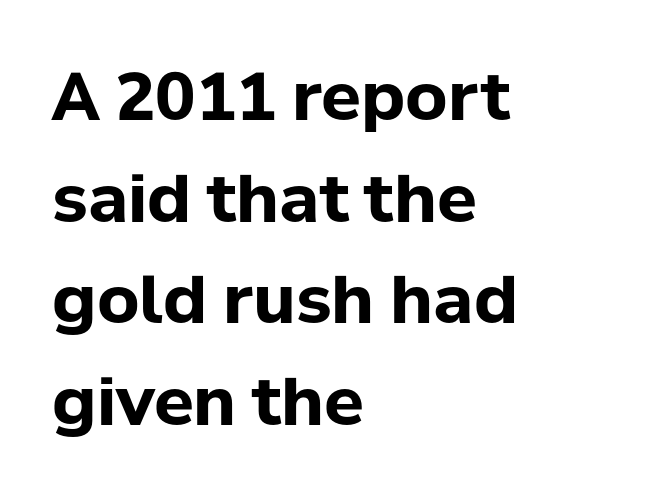
The axis of the letterforms is exactly vertical. These words are printed bold, with thick strokes throughout. Letterform terminals end flat and unadorned throughout the passage. How are the letters spaced? Ordinarily, with no added tracking.
